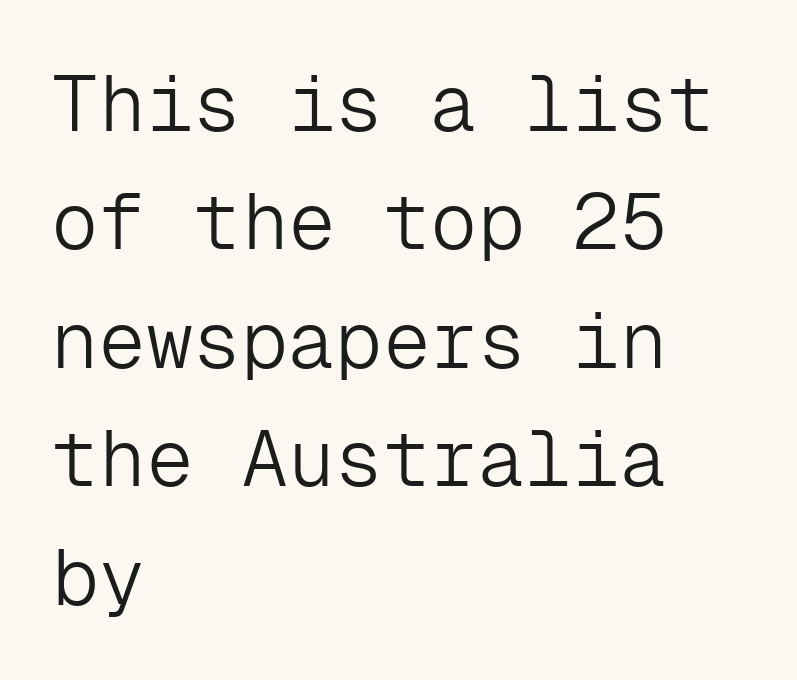
Has an underline been added? It has not. The characters are drawn with everyday or finer stroke widths. Caption: standard tracking, unaltered. These lines sit exactly where default settings would place them. The face used here is monospaced, like something from a code editor.
